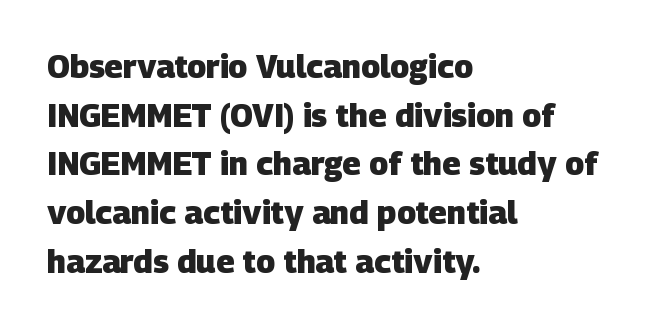
The lines sit at an ordinary, default distance from one another. Letters rest on an invisible, unmarked baseline. Every row of glyphs begins at an identical x-position on the left. Typographically, this falls in the sans-serif category. These lines carry a lot of weight — the face is fully bold.
